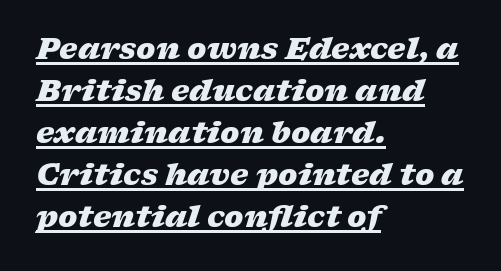
The image shows 29 px heavy, wide type, italic (leaning right); set left-aligned, normal line spacing (1.45x), normal letter spacing, underlined; low stroke contrast and a medium x-height.
